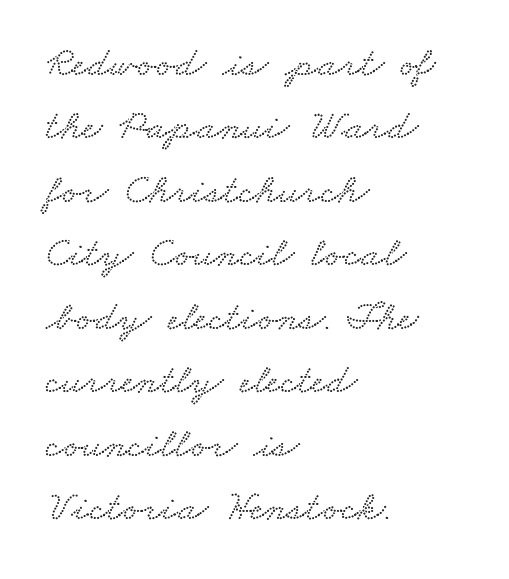
Characters follow at the spacing the type designer built in. Leading matches the norm, producing a regular column. The foot of each line stays bare and open. Reading down the block, your eye returns to a fixed left position each line.
